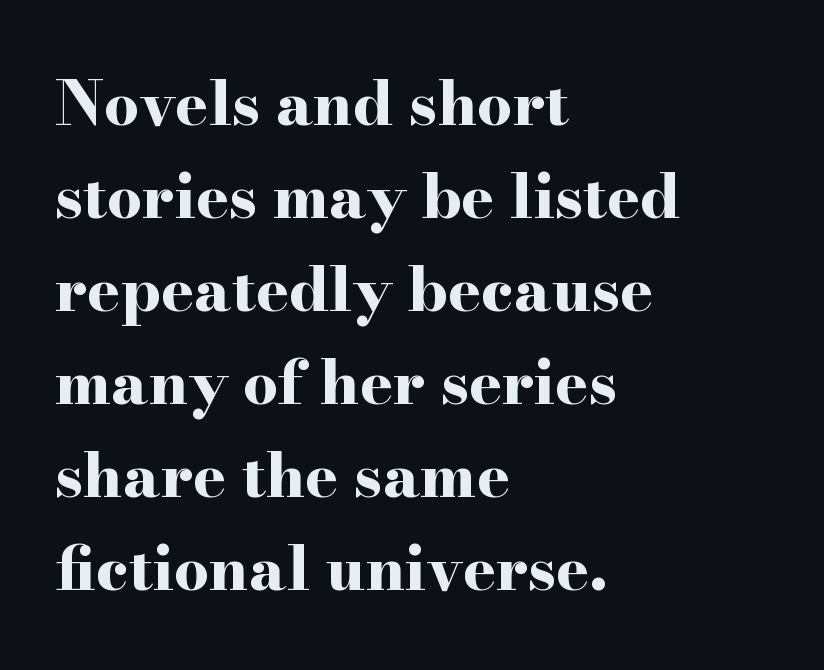
Q: Is the text bold? A: Yes.
Q: Is the text italic (slanted)? A: No, it is upright.
Q: Is the typeface a serif or a sans-serif typeface? A: Serif.
Q: Is the text underlined? A: No.
Q: How is the paragraph aligned? A: Left-aligned.
Q: Is the spacing between letters normal or unusually wide? A: Normal.
Q: Is the spacing between lines tight, normal or loose? A: Normal.
Q: Width (condensed, normal, or wide)? A: Wide.
Q: Stroke contrast? A: High.
Q: x-height? A: Small.
Q: Monospaced? A: No.
